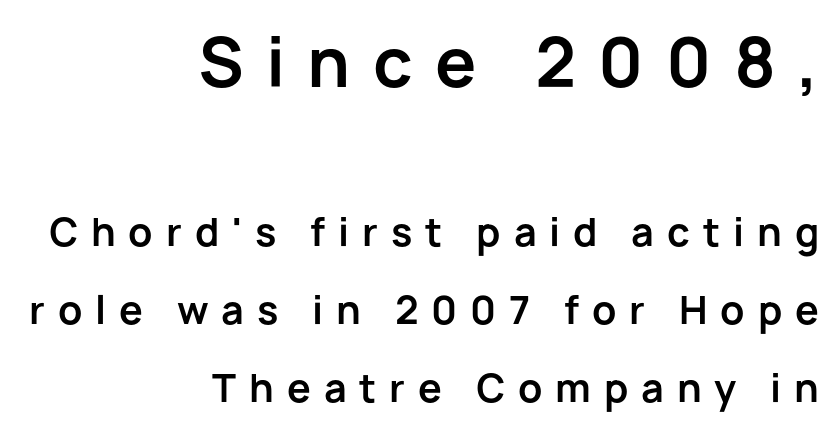
Q: Is the text bold? A: Yes.
Q: Is the text italic (slanted)? A: No, it is upright.
Q: Is the typeface a serif or a sans-serif typeface? A: Sans-serif.
Q: Is the text underlined? A: No.
Q: How is the paragraph aligned? A: Right-aligned.
Q: Is the spacing between letters normal or unusually wide? A: Unusually wide.
Q: Is the spacing between lines tight, normal or loose? A: Loose.
Q: Which block of text is set in a larger size, the first (top) or the second (bottom)? A: The first (top) one.
Q: Width (condensed, normal, or wide)? A: Normal.
Q: Stroke contrast? A: Low.
Q: x-height? A: Medium.
Q: Monospaced? A: No.
